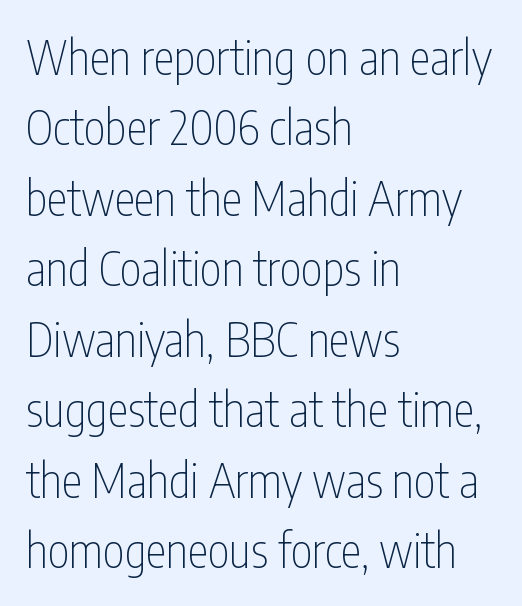
{"serif": "no", "italic": "no", "bold": "no", "weight": "thin", "width": "condensed", "stroke_contrast": "low", "x_height": "medium", "monospaced": "no", "underline": "no", "align": "left", "line_spacing": "normal", "line_spacing_ratio": 1.5, "letter_spacing": "normal", "letter_spacing_em": 0.0, "glyph_px": 47}
